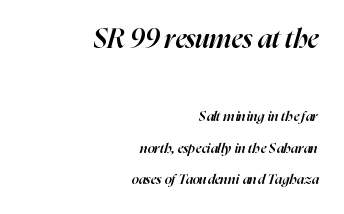
{"italic": "yes", "lean": "right", "slant_degrees": 16, "bold": "semi", "underline": "no", "align": "right", "line_spacing": "loose", "line_spacing_ratio": 2.27, "letter_spacing": "normal", "letter_spacing_em": 0.0, "larger_block": "first", "size_ratio": 1.93, "glyph_px": 27}
